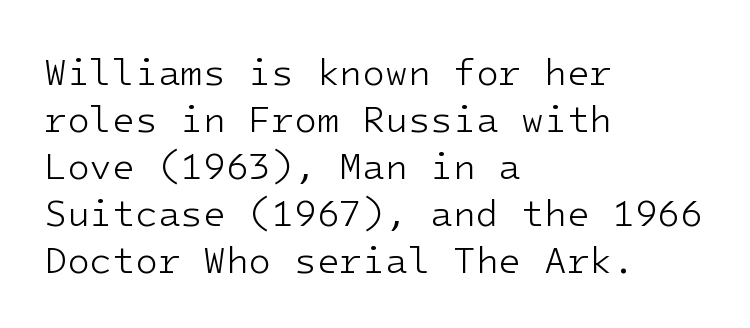
The image shows 37 px light sans-serif type, upright, monospaced; set left-aligned, normal line spacing (1.27x), normal letter spacing, not underlined; low stroke contrast and a medium x-height.
